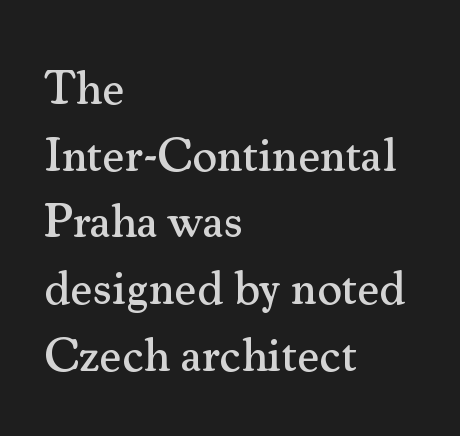
{"serif": "yes", "italic": "no", "width": "normal", "stroke_contrast": "medium", "x_height": "small", "monospaced": "no", "underline": "no", "align": "left", "line_spacing": "normal", "line_spacing_ratio": 1.39, "letter_spacing": "normal", "letter_spacing_em": 0.0, "glyph_px": 48}
